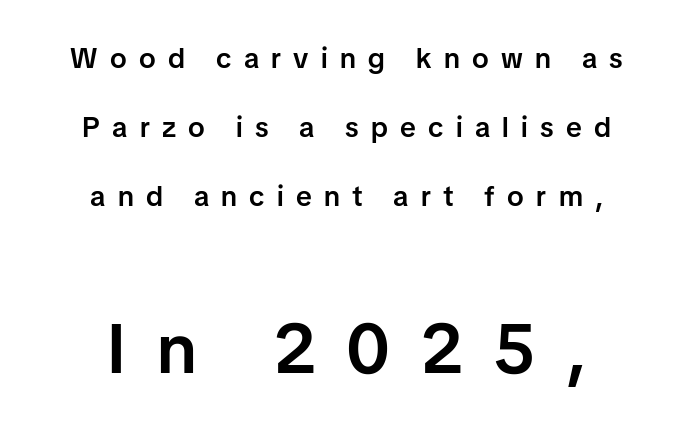
Q: Is the text bold? A: Semi-bold.
Q: Is the text italic (slanted)? A: No, it is upright.
Q: Is the typeface a serif or a sans-serif typeface? A: Sans-serif.
Q: Is the text underlined? A: No.
Q: How is the paragraph aligned? A: Centered.
Q: Is the spacing between letters normal or unusually wide? A: Unusually wide.
Q: Is the spacing between lines tight, normal or loose? A: Loose.
Q: Which block of text is set in a larger size, the first (top) or the second (bottom)? A: The second (bottom) one.
Q: Width (condensed, normal, or wide)? A: Normal.
Q: Stroke contrast? A: Low.
Q: x-height? A: Medium.
Q: Monospaced? A: No.
